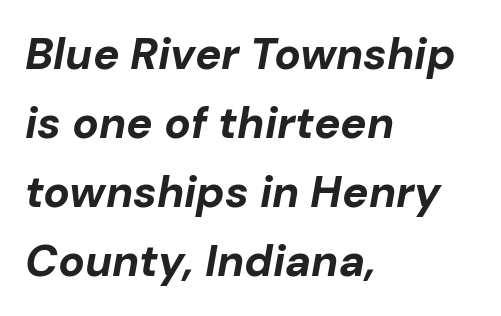
The image shows 44 px bold type, italic (leaning right); set left-aligned, normal line spacing (1.57x), normal letter spacing, not underlined; low stroke contrast and a medium x-height.
